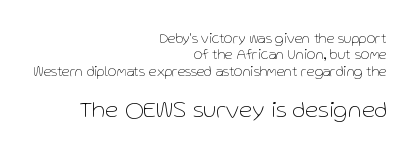
Q: Is the text bold? A: No.
Q: Is the text italic (slanted)? A: No, it is upright.
Q: Is the text underlined? A: No.
Q: How is the paragraph aligned? A: Right-aligned.
Q: Is the spacing between letters normal or unusually wide? A: Normal.
Q: Which block of text is set in a larger size, the first (top) or the second (bottom)? A: The second (bottom) one.
